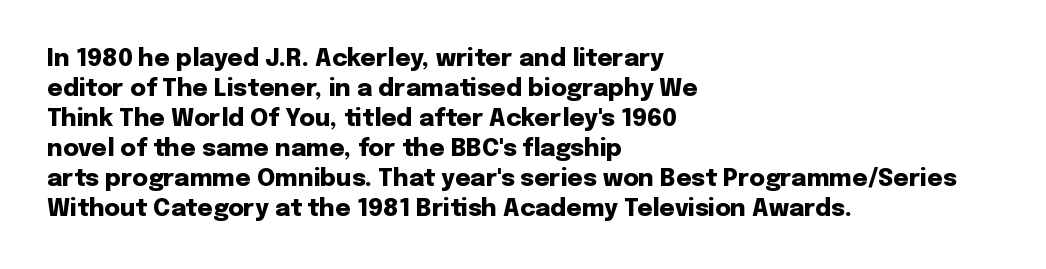
Q: Is the text bold? A: Yes.
Q: Is the text italic (slanted)? A: No, it is upright.
Q: Is the text underlined? A: No.
Q: How is the paragraph aligned? A: Left-aligned.
Q: Is the spacing between letters normal or unusually wide? A: Normal.
Q: Is the spacing between lines tight, normal or loose? A: Normal.
